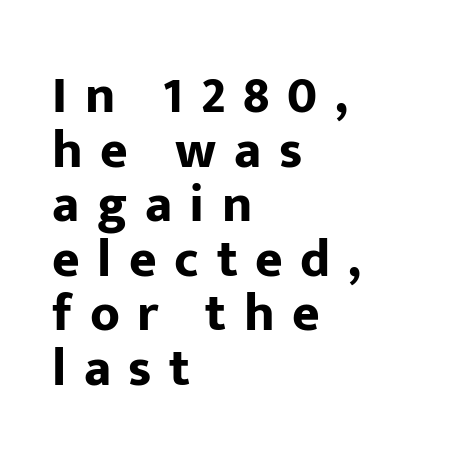
The image shows 53 px bold sans-serif type, upright; set left-aligned, tight line spacing (1.03x), unusually wide letter spacing (+0.33 em), not underlined; low stroke contrast and a medium x-height.
